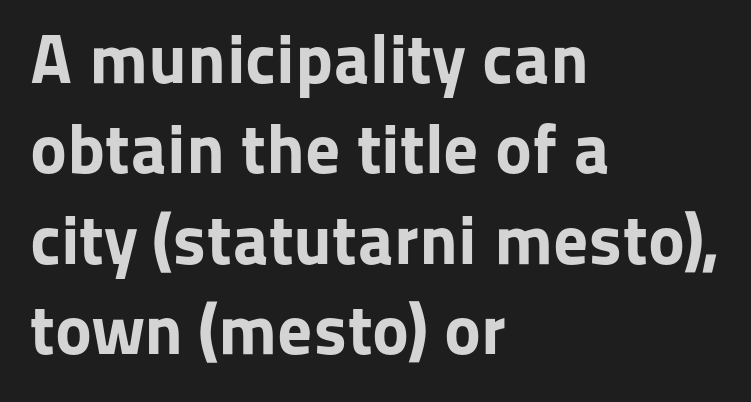
{"serif": "no", "italic": "no", "bold": "yes", "weight": "bold", "width": "normal", "stroke_contrast": "low", "x_height": "medium", "monospaced": "no", "underline": "no", "align": "left", "line_spacing": "normal", "line_spacing_ratio": 1.29, "letter_spacing": "normal", "letter_spacing_em": 0.0, "glyph_px": 70}
